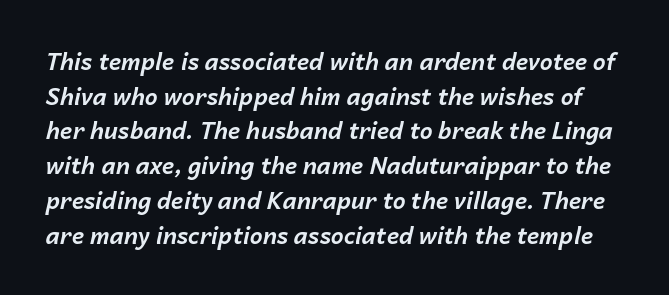
Q: Is the text bold? A: Yes.
Q: Is the text italic (slanted)? A: Yes, it leans right by about 14 degrees.
Q: Is the text underlined? A: No.
Q: Is the spacing between letters normal or unusually wide? A: Normal.
Q: Is the spacing between lines tight, normal or loose? A: Normal.
